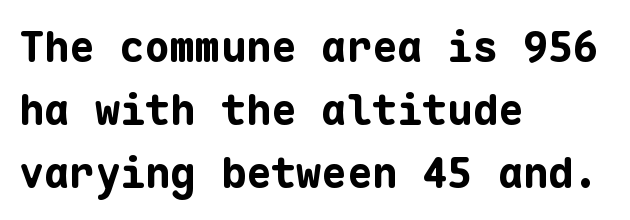
These words are printed bold, with thick strokes throughout. Here the glyphs are tracked normally, forming tight word shapes. Designer's note — italics off, roman on. Summary of vertical rhythm: regular, with standard interline spacing. One-word summary of the alignment: left.
